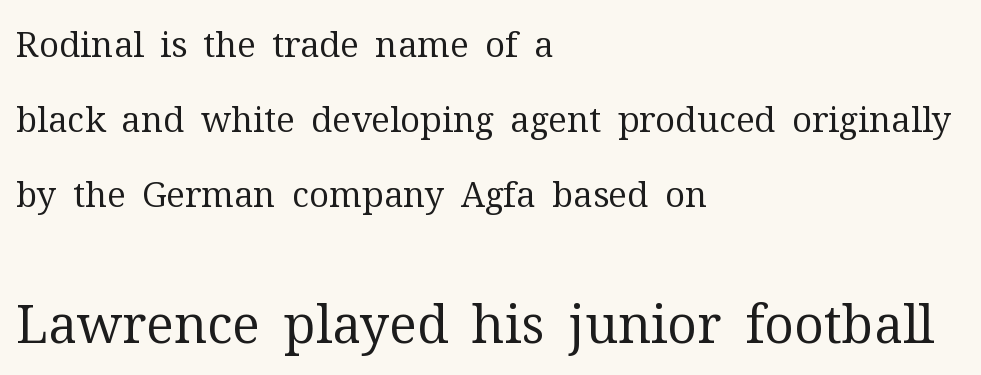
The image shows 52 px regular-weight serif type, upright; set left-aligned, loose line spacing (2.15x), normal letter spacing, not underlined; the second (bottom) block is 1.49x larger; medium stroke contrast and a medium x-height.
